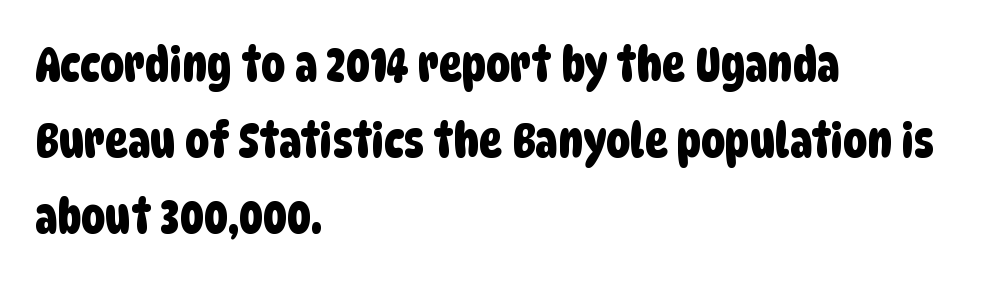
{"serif": "no", "width": "condensed", "stroke_contrast": "low", "x_height": "large", "monospaced": "no", "underline": "no", "align": "left", "line_spacing": "normal", "line_spacing_ratio": 1.58, "letter_spacing": "normal", "letter_spacing_em": 0.0, "glyph_px": 48}
